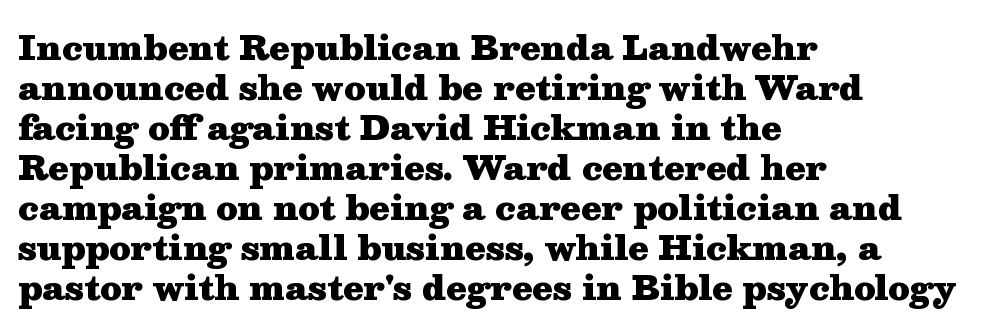
The image shows 33 px heavy, wide serif type, upright; set left-aligned, line spacing 1.21x, normal letter spacing, not underlined; medium stroke contrast and a medium x-height.
